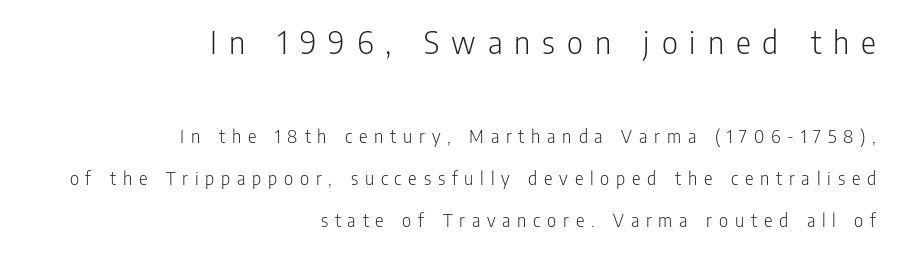
{"serif": "no", "italic": "no", "bold": "no", "weight": "light", "width": "condensed", "stroke_contrast": "low", "x_height": "medium", "monospaced": "no", "underline": "no", "align": "right", "line_spacing": "loose", "line_spacing_ratio": 2.1, "letter_spacing": "wide", "letter_spacing_em": 0.34, "larger_block": "first", "size_ratio": 1.75, "glyph_px": 35}
